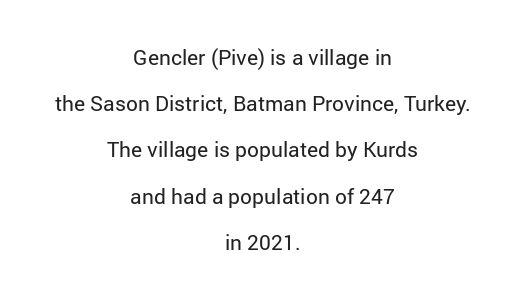
The image shows 21 px text type, upright; set centered, loose line spacing (2.2x), normal letter spacing, not underlined.
